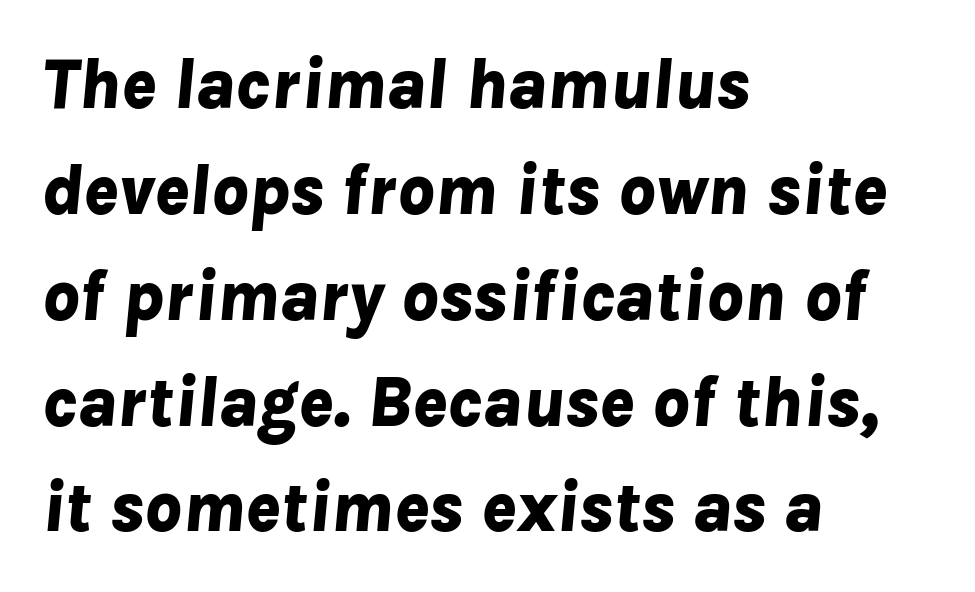
An italicized treatment has been applied to the whole sample. Underlining? Definitely not there. Glyph-to-glyph distance matches everyday printed text. The sample has been set heavy, in full bold. Here the designer chose a conventional face with non-uniform glyph widths.
